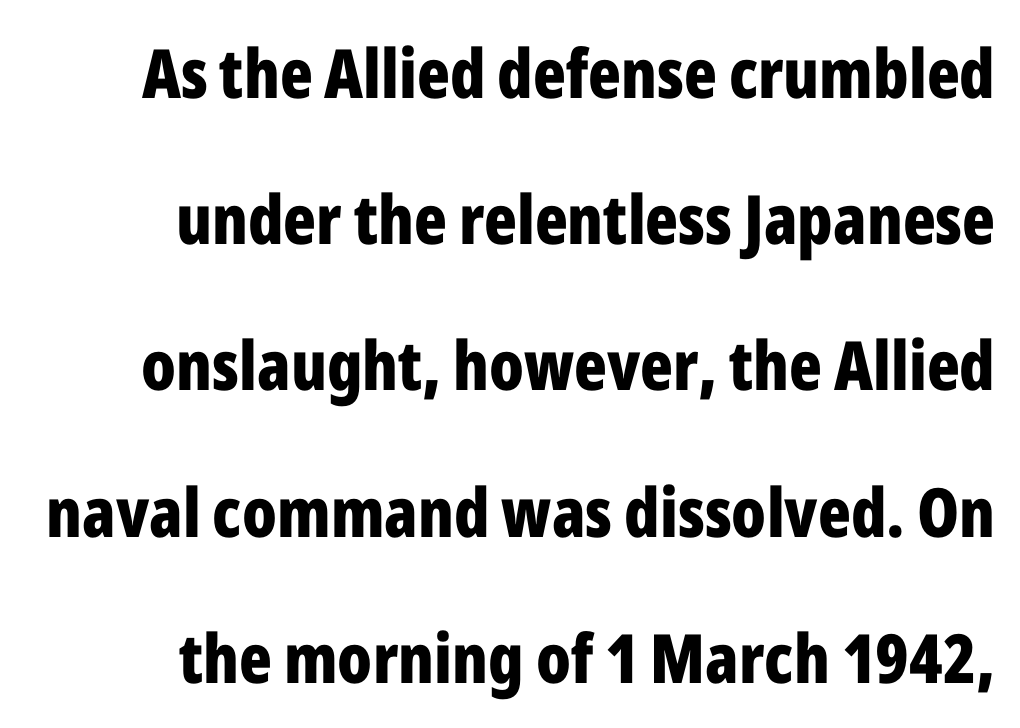
The passage shown is emphatically bold. Has an underline been added? It has not. Layout note: lines flush right. Spacing verdict: proportional, widths tailored to each character.
